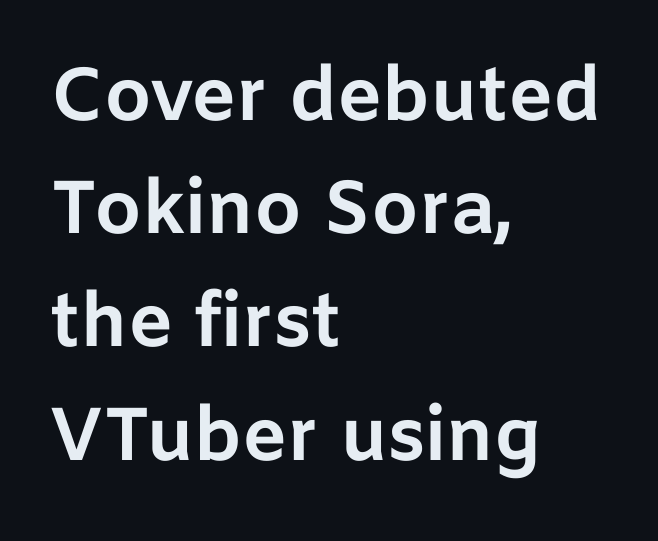
The passage shown is typed in a proportional face where columns would drift. Inter-character spacing is left at the font's built-in metrics. The letters are bold, with thick, heavy strokes. Nope, not italic — everything's standing straight.
